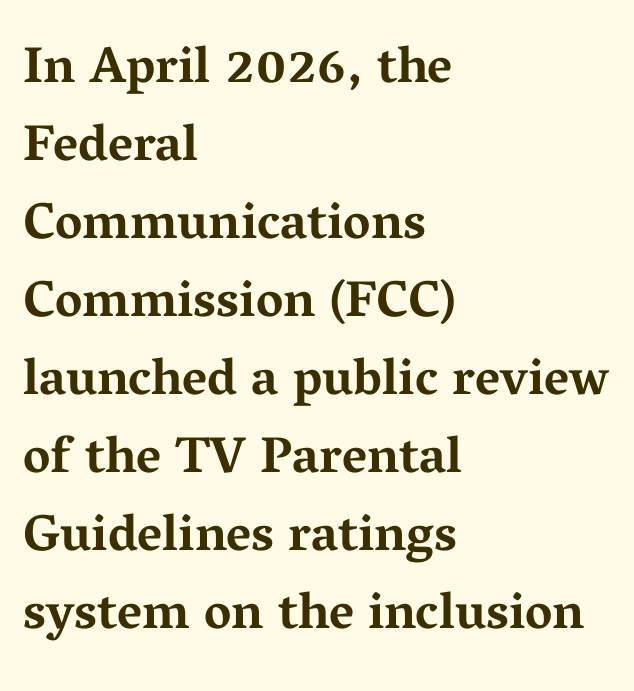
Does the type have serifs? Yes, each stem ends in a small foot. On the weight axis this lands at bold, roughly 700. The horizontal fit of the characters is conventional and even. Reading down the block, your eye returns to a fixed left position each line. Quick note: not italic, upright. The string is rendered with underlining switched off.
